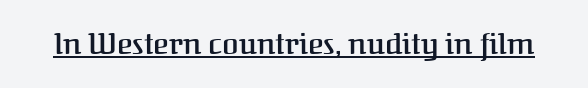
Q: Is the text bold? A: Semi-bold.
Q: Is the text italic (slanted)? A: No, it is upright.
Q: Is the typeface a serif or a sans-serif typeface? A: Serif.
Q: Is the text underlined? A: Yes.
Q: Is the spacing between letters normal or unusually wide? A: Normal.
Q: Width (condensed, normal, or wide)? A: Normal.
Q: Stroke contrast? A: Medium.
Q: x-height? A: Medium.
Q: Monospaced? A: No.
